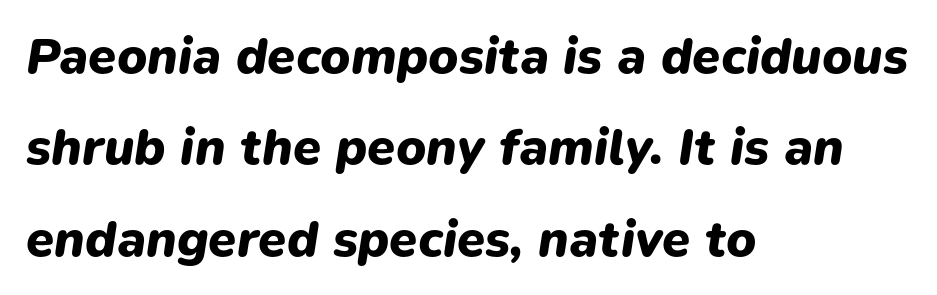
The image shows 51 px heavy type, italic (leaning right); set left-aligned, line spacing 1.79x, normal letter spacing, not underlined; low stroke contrast and a medium x-height.
